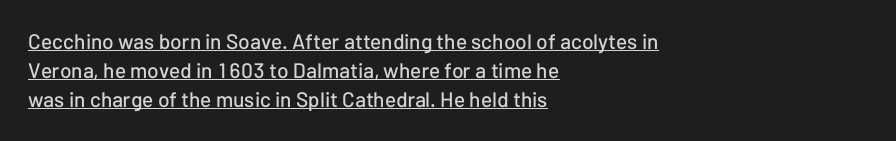
{"italic": "no", "underline": "yes", "align": "left", "line_spacing": "normal", "line_spacing_ratio": 1.38, "letter_spacing": "normal", "letter_spacing_em": 0.0, "glyph_px": 21}
